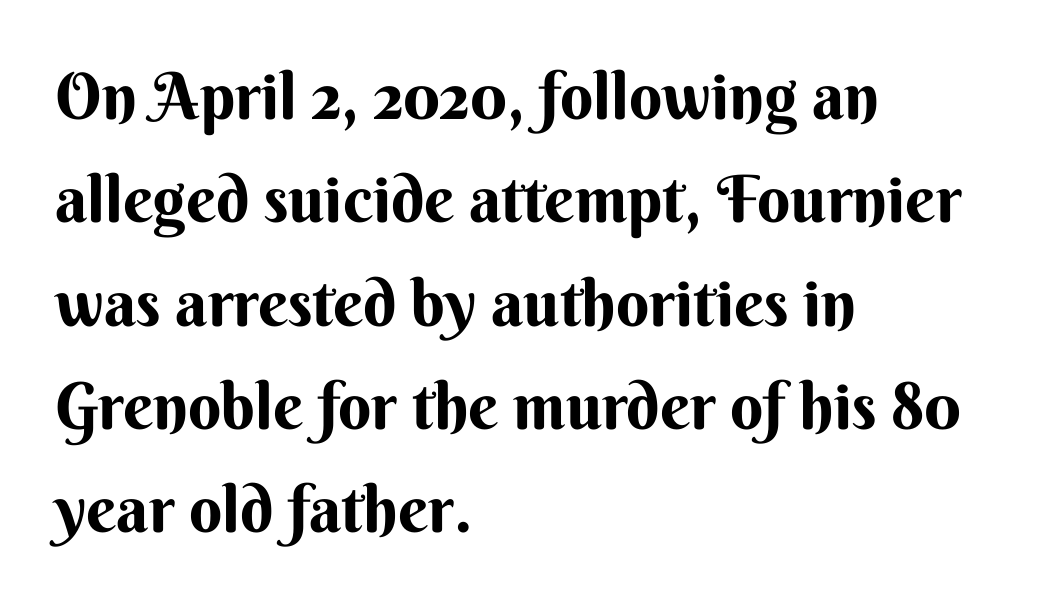
{"serif": "no", "italic": "no", "bold": "yes", "weight": "bold", "width": "normal", "stroke_contrast": "medium", "x_height": "small", "monospaced": "no", "underline": "no", "align": "left", "line_spacing": "normal", "line_spacing_ratio": 1.59, "letter_spacing": "normal", "letter_spacing_em": 0.0, "glyph_px": 65}
